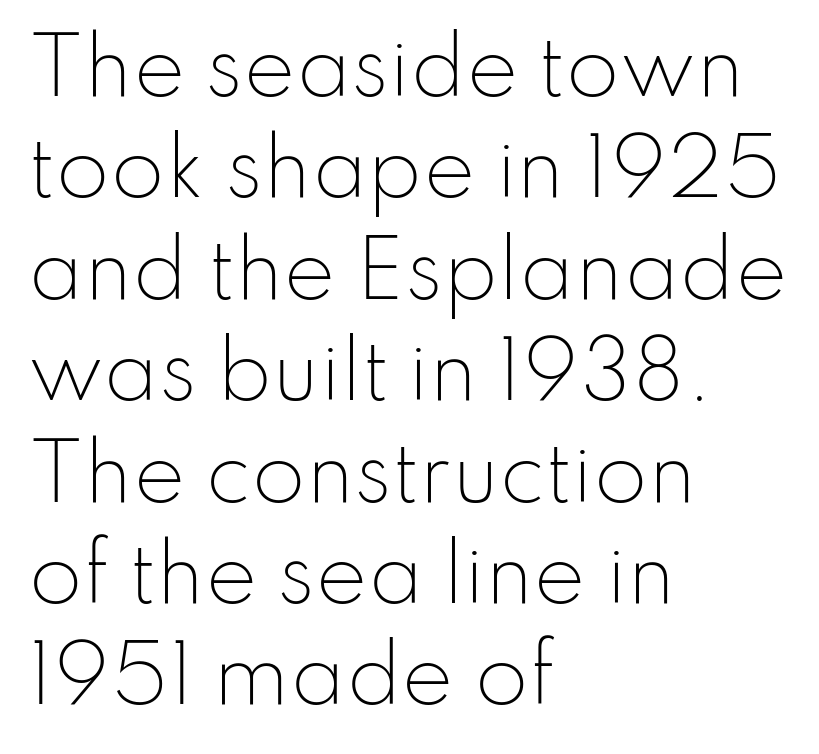
{"serif": "no", "italic": "no", "bold": "no", "weight": "light", "width": "normal", "stroke_contrast": "low", "x_height": "small", "monospaced": "no", "underline": "no", "align": "left", "line_spacing": "normal", "line_spacing_ratio": 1.3, "letter_spacing": "normal", "letter_spacing_em": 0.0, "glyph_px": 78}
